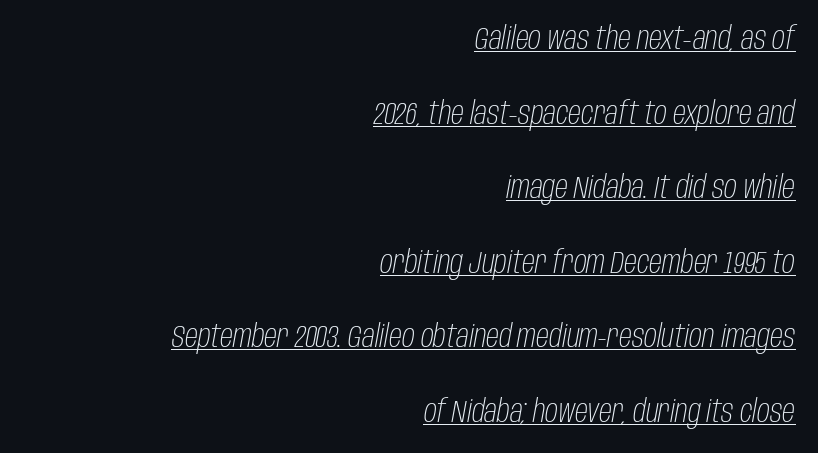
{"italic": "yes", "lean": "right", "slant_degrees": 10, "bold": "no", "weight": "light", "width": "condensed", "stroke_contrast": "low", "x_height": "large", "monospaced": "no", "underline": "yes", "align": "right", "line_spacing": "loose", "line_spacing_ratio": 2.33, "letter_spacing": "normal", "letter_spacing_em": 0.0, "glyph_px": 32}
